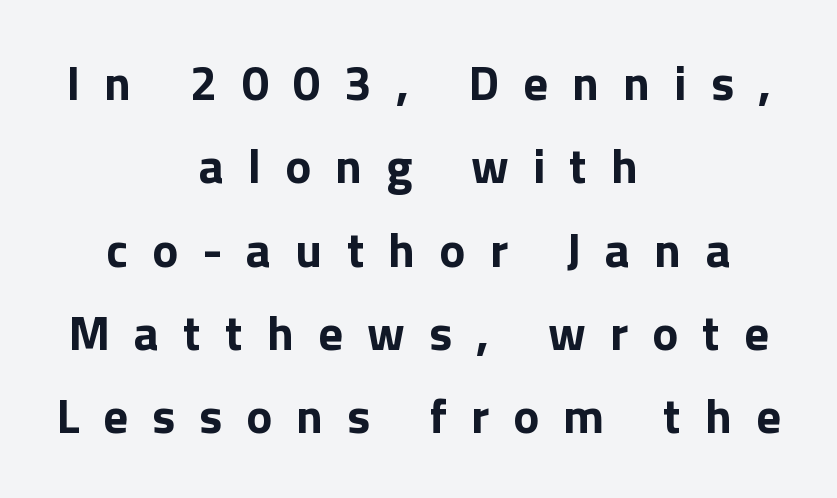
The image shows 49 px sans-serif type, upright; set centered, normal line spacing (1.7x), unusually wide letter spacing (+0.49 em), not underlined; low stroke contrast and a medium x-height.
